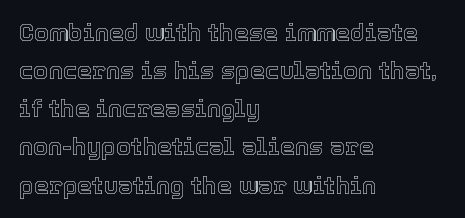
A normal amount of white space separates one row of letters from the next. In terms of letterspacing, this is plain default setting. Quick note: not italic, upright. Only glyphs here, with clear space below each row. Horizontally, the lines are justified to the leading edge only.
